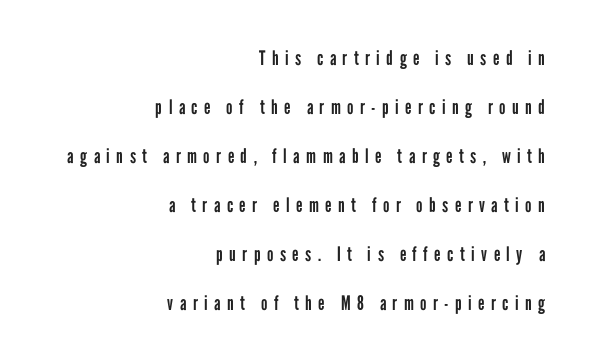
The lines are quadded right. Substantial extra tracking has been applied to these lines. This sample trades compactness for vertical openness between lines. The letters look calm and open, with moderate or lighter stems. Type without underlining.
